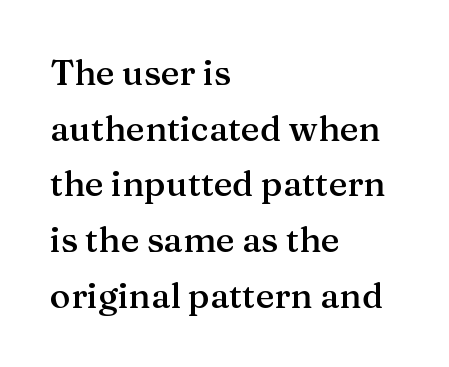
Q: Is the text bold? A: Semi-bold.
Q: Is the text italic (slanted)? A: No, it is upright.
Q: Is the typeface a serif or a sans-serif typeface? A: Serif.
Q: Is the text underlined? A: No.
Q: How is the paragraph aligned? A: Left-aligned.
Q: Is the spacing between letters normal or unusually wide? A: Normal.
Q: Is the spacing between lines tight, normal or loose? A: Normal.
Q: Width (condensed, normal, or wide)? A: Normal.
Q: Stroke contrast? A: Medium.
Q: x-height? A: Medium.
Q: Monospaced? A: No.
